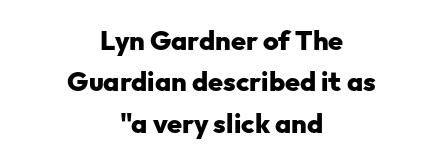
{"italic": "no", "bold": "yes", "underline": "no", "align": "center", "line_spacing": "normal", "line_spacing_ratio": 1.53, "letter_spacing": "normal", "letter_spacing_em": 0.0, "glyph_px": 27}
